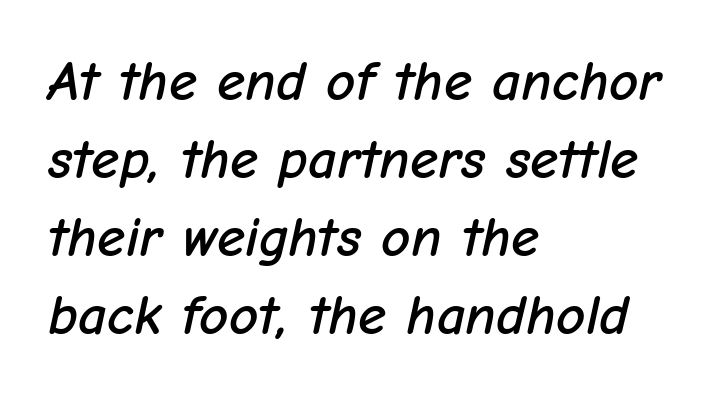
Horizontal bands of white between lines are of average thickness. Nothing unusual about the tracking: characters are spaced as the font intends. Looks like regular typesetting: each glyph gets only the width it needs. Which margin do the lines hug? The left one — the right edge is uneven.
